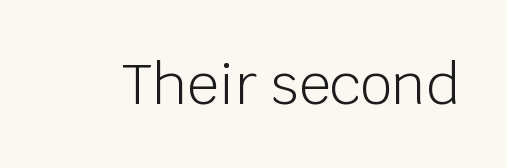
{"serif": "no", "italic": "no", "bold": "no", "weight": "light", "width": "normal", "stroke_contrast": "low", "x_height": "large", "monospaced": "no", "underline": "no", "letter_spacing": "normal", "letter_spacing_em": 0.0, "glyph_px": 56}
